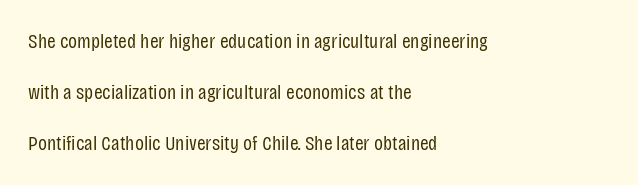
Q: Is the text bold? A: No.
Q: Is the text italic (slanted)? A: No, it is upright.
Q: Is the text underlined? A: No.
Q: How is the paragraph aligned? A: Left-aligned.
Q: Is the spacing between letters normal or unusually wide? A: Normal.
Q: Is the spacing between lines tight, normal or loose? A: Loose.
